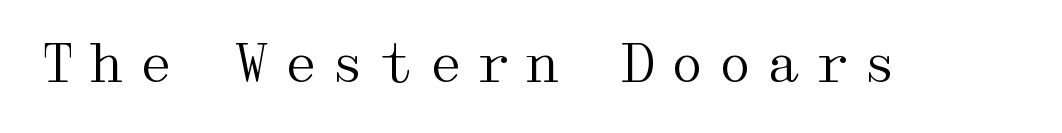
Q: Is the text bold? A: No.
Q: Is the text italic (slanted)? A: No, it is upright.
Q: Is the typeface a serif or a sans-serif typeface? A: Serif.
Q: Is the text underlined? A: No.
Q: Is the spacing between letters normal or unusually wide? A: Unusually wide.
Q: Width (condensed, normal, or wide)? A: Wide.
Q: Stroke contrast? A: Medium.
Q: x-height? A: Medium.
